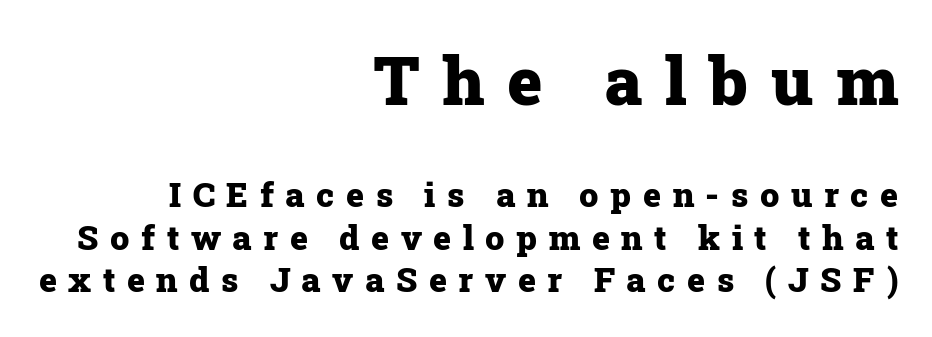
Q: Is the text bold? A: Yes.
Q: Is the text italic (slanted)? A: No, it is upright.
Q: Is the typeface a serif or a sans-serif typeface? A: Serif.
Q: Is the text underlined? A: No.
Q: How is the paragraph aligned? A: Right-aligned.
Q: Is the spacing between letters normal or unusually wide? A: Unusually wide.
Q: Is the spacing between lines tight, normal or loose? A: Normal.
Q: Which block of text is set in a larger size, the first (top) or the second (bottom)? A: The first (top) one.
Q: Width (condensed, normal, or wide)? A: Normal.
Q: Stroke contrast? A: Low.
Q: x-height? A: Medium.
Q: Monospaced? A: No.
